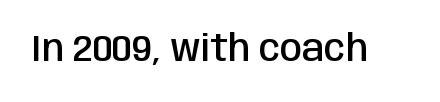
{"serif": "no", "italic": "no", "bold": "semi", "weight": "semibold", "width": "condensed", "stroke_contrast": "low", "x_height": "large", "monospaced": "no", "underline": "no", "letter_spacing": "normal", "letter_spacing_em": 0.0, "glyph_px": 36}
